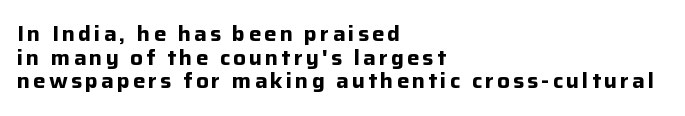
The image shows 21 px bold type, upright; set left-aligned, tight line spacing (1.13x), not underlined.
